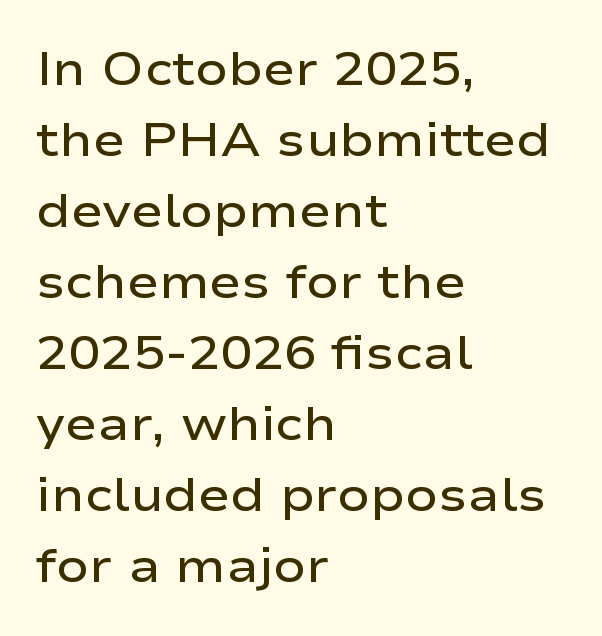
Regular leading. Unlike italic type, these characters show no tilt at all. I'd describe the lettering as semibold — firm but not a full bold. The passage shown is typed in a proportional face where columns would drift. In terms of letterspacing, this is plain default setting. Beneath every word, the page is bare.
